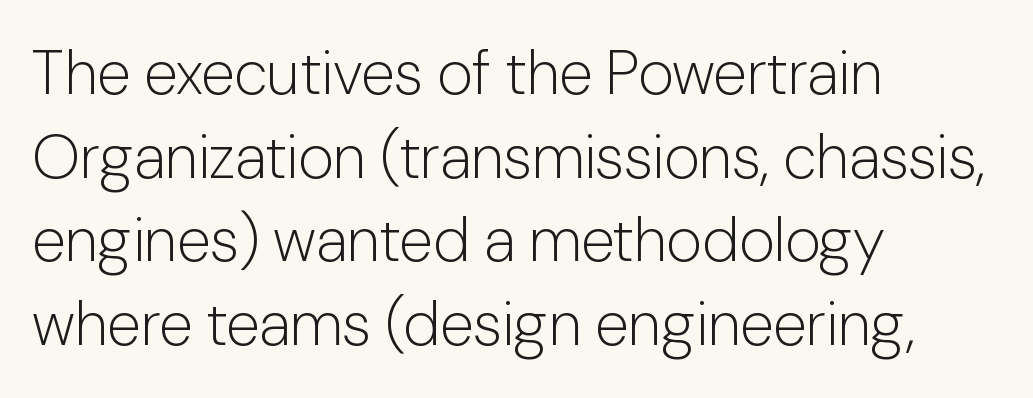
Each row of text sits above clean, open space. Glyph-to-glyph distance matches everyday printed text. The passage shown is typed in a proportional face where columns would drift. Characters remain perfectly vertical along every line.
